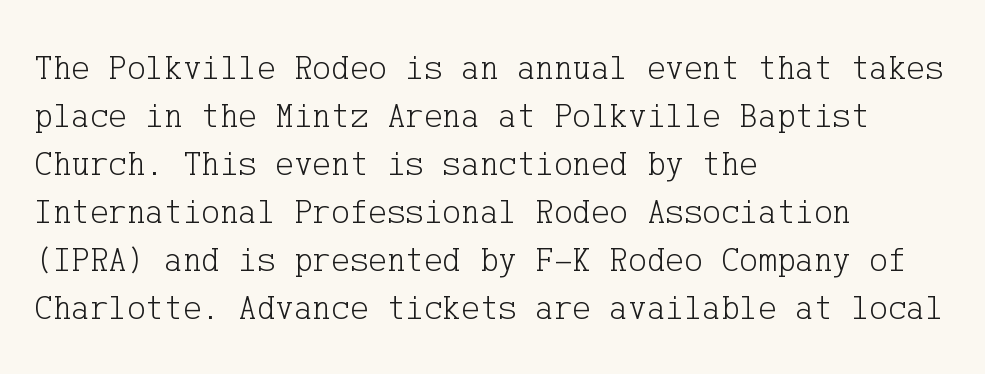
The image shows 35 px light serif type, upright; set left-aligned, normal line spacing (1.37x), normal letter spacing, not underlined; low stroke contrast and a medium x-height.
